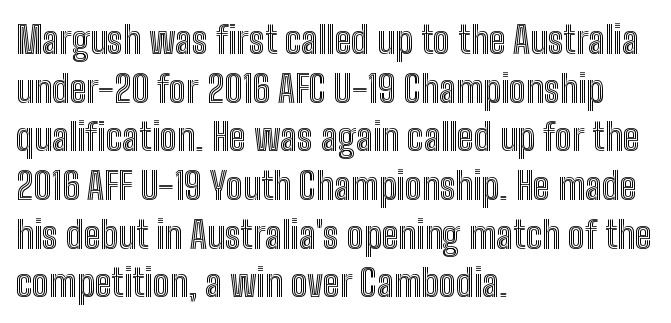
Q: Is the text italic (slanted)? A: No, it is upright.
Q: Is the text underlined? A: No.
Q: How is the paragraph aligned? A: Left-aligned.
Q: Is the spacing between letters normal or unusually wide? A: Normal.
Q: Is the spacing between lines tight, normal or loose? A: Normal.
Q: Width (condensed, normal, or wide)? A: Condensed.
Q: x-height? A: Medium.
Q: Monospaced? A: No.
